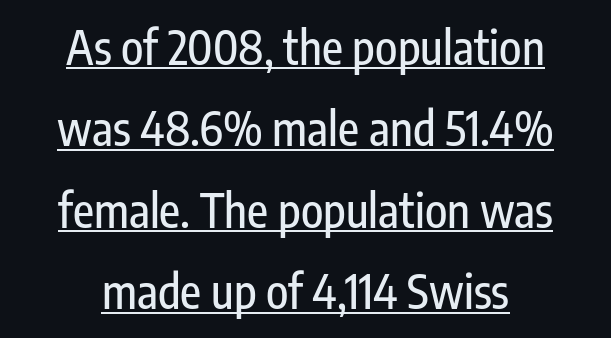
{"serif": "no", "italic": "no", "width": "condensed", "stroke_contrast": "low", "x_height": "medium", "monospaced": "no", "underline": "yes", "align": "center", "line_spacing_ratio": 1.77, "letter_spacing": "normal", "letter_spacing_em": 0.0, "glyph_px": 46}
